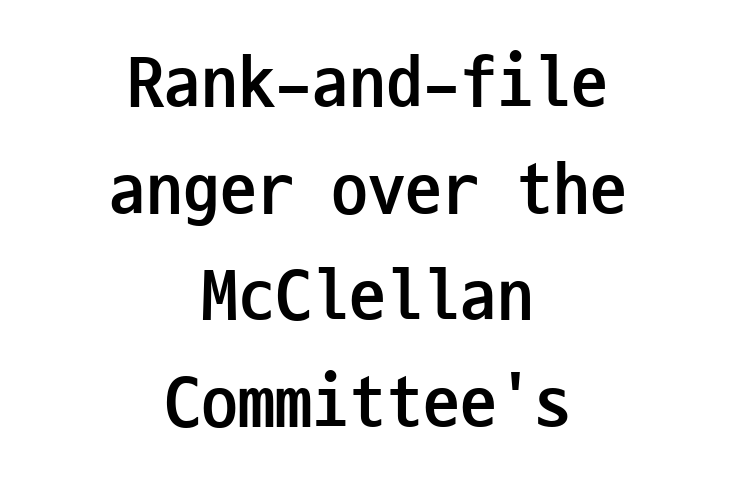
The image shows 74 px semibold, condensed sans-serif type, upright, monospaced; set centered, normal line spacing (1.44x), normal letter spacing, not underlined; low stroke contrast and a medium x-height.
